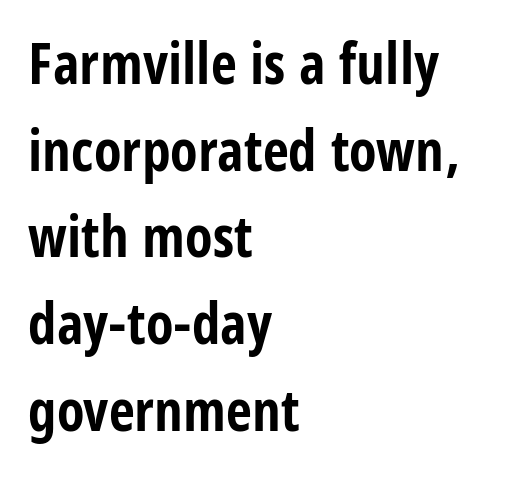
{"serif": "no", "italic": "no", "bold": "yes", "weight": "bold", "width": "condensed", "stroke_contrast": "low", "x_height": "large", "monospaced": "no", "underline": "no", "align": "left", "line_spacing": "normal", "line_spacing_ratio": 1.52, "letter_spacing": "normal", "letter_spacing_em": 0.0, "glyph_px": 57}
